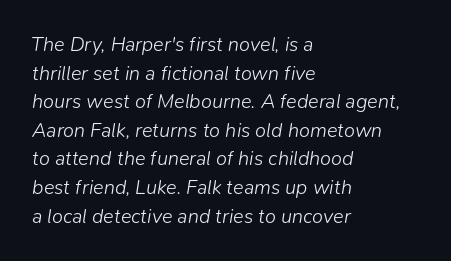
The image shows 20 px text type, italic (leaning right); set left-aligned, normal line spacing (1.43x), normal letter spacing, not underlined.
